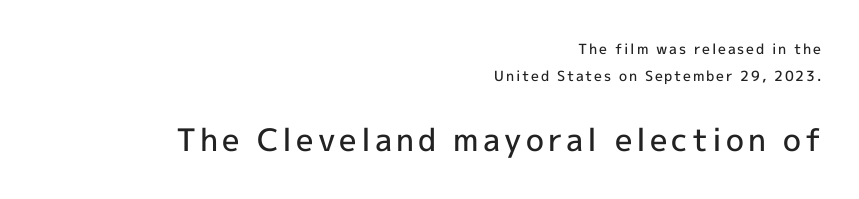
The image shows 31 px semibold sans-serif type, upright; set right-aligned, loose line spacing (1.92x), not underlined; the second (bottom) block is 2.21x larger; a medium x-height.
